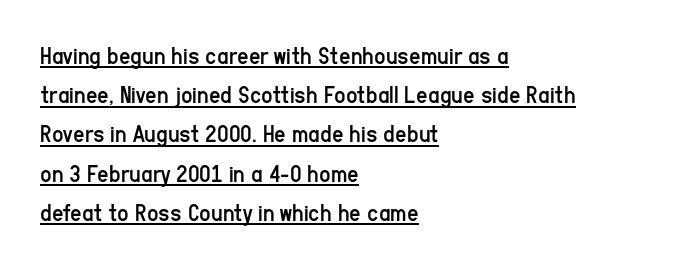
Notice how descenders clear the ascenders below comfortably — that's standard leading. If you drew a line through each stem, it would be perfectly vertical. Here the glyphs are tracked normally, forming tight word shapes. Is the block centered? No — it sits flush against the left margin. Think standard paragraph weight, or any step lighter than that.
